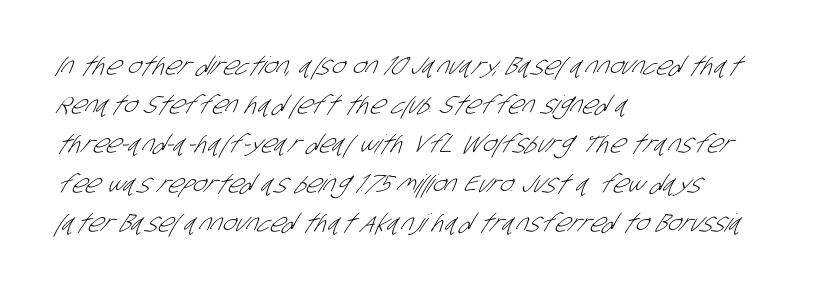
Q: Is the text bold? A: No.
Q: Is the text underlined? A: No.
Q: How is the paragraph aligned? A: Left-aligned.
Q: Is the spacing between letters normal or unusually wide? A: Normal.
Q: Is the spacing between lines tight, normal or loose? A: Normal.
